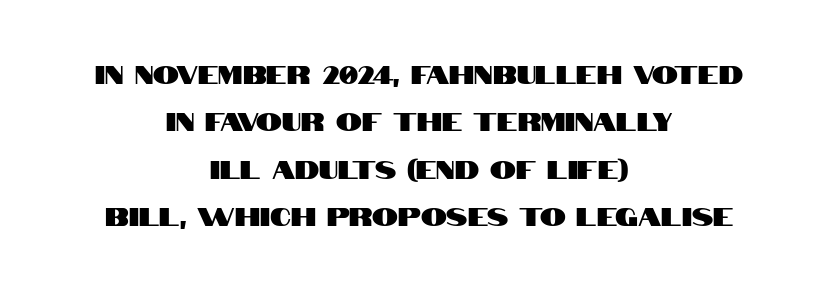
{"italic": "no", "underline": "no", "align": "center", "line_spacing_ratio": 1.82, "letter_spacing": "normal", "letter_spacing_em": 0.0, "glyph_px": 26}
